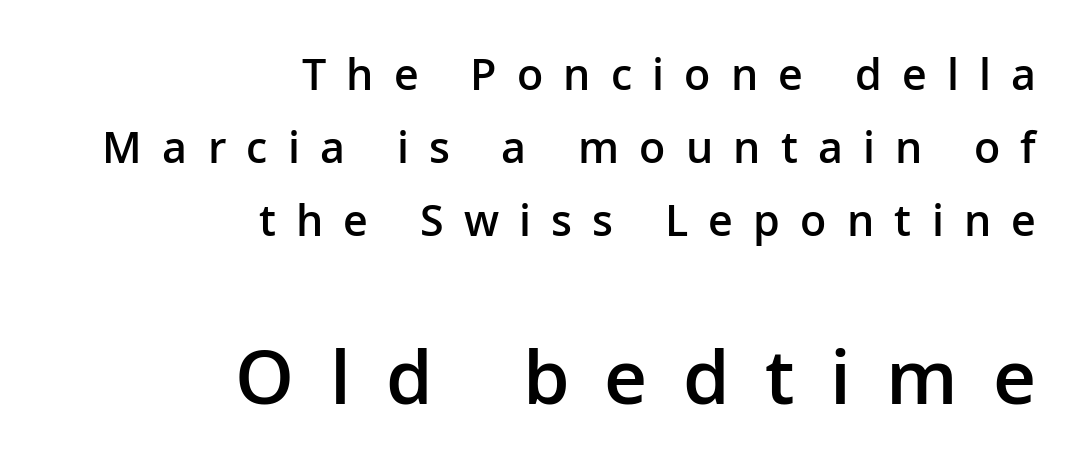
The image shows 75 px semibold sans-serif type, upright; set right-aligned, normal line spacing (1.7x), unusually wide letter spacing (+0.47 em), not underlined; the second (bottom) block is 1.74x larger; low stroke contrast and a medium x-height.
